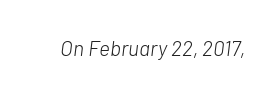
The image shows 21 px text type, italic (leaning right); set normal letter spacing, not underlined.
